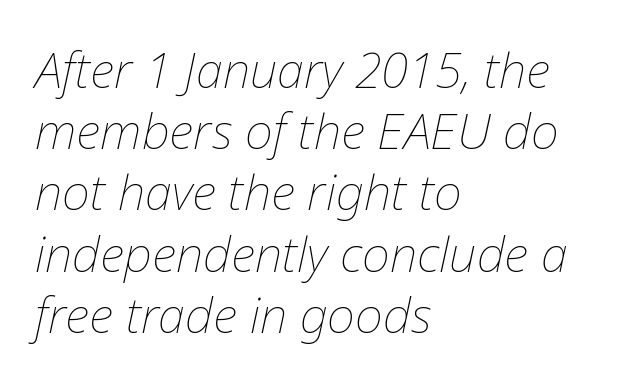
{"italic": "yes", "lean": "right", "slant_degrees": 12, "bold": "no", "weight": "thin", "width": "normal", "stroke_contrast": "low", "x_height": "medium", "monospaced": "no", "underline": "no", "align": "left", "line_spacing": "normal", "line_spacing_ratio": 1.25, "letter_spacing": "normal", "letter_spacing_em": 0.0, "glyph_px": 49}
